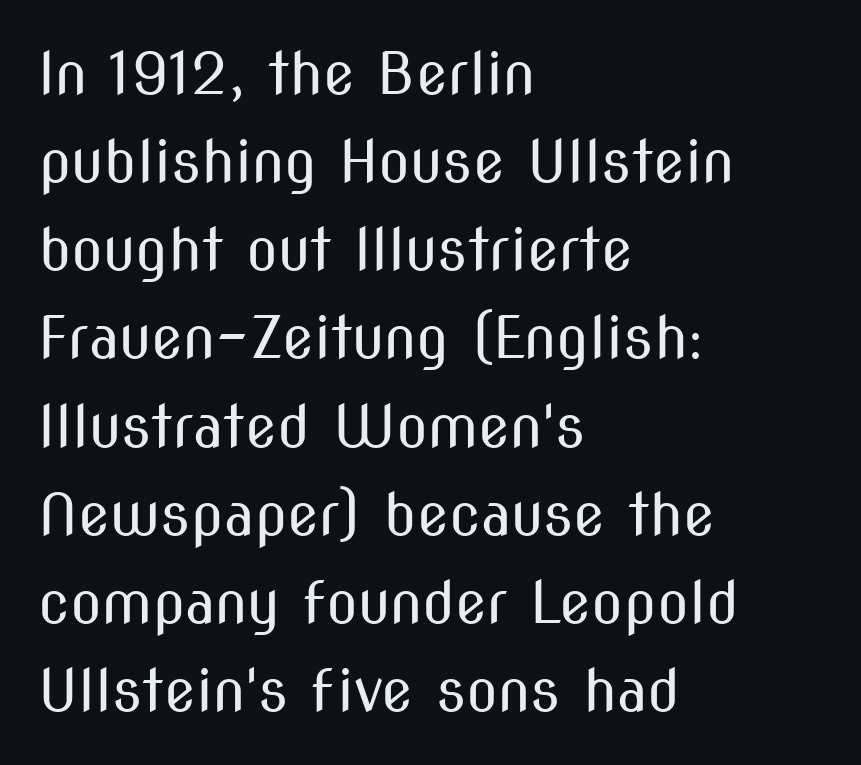
{"serif": "no", "italic": "no", "bold": "no", "weight": "regular", "width": "condensed", "stroke_contrast": "medium", "x_height": "medium", "monospaced": "no", "underline": "no", "align": "left", "line_spacing": "normal", "line_spacing_ratio": 1.52, "letter_spacing": "normal", "letter_spacing_em": 0.0, "glyph_px": 58}
